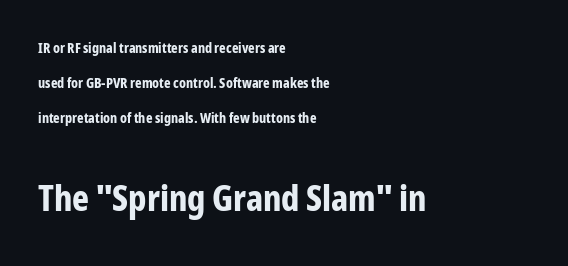
In CSS terms this would be text-align: left. Letter spacing: default. Quick note: interline space is abundant. A roman cut, with each character standing at attention. The passage shown begins with its smaller block and ends with its larger one.
